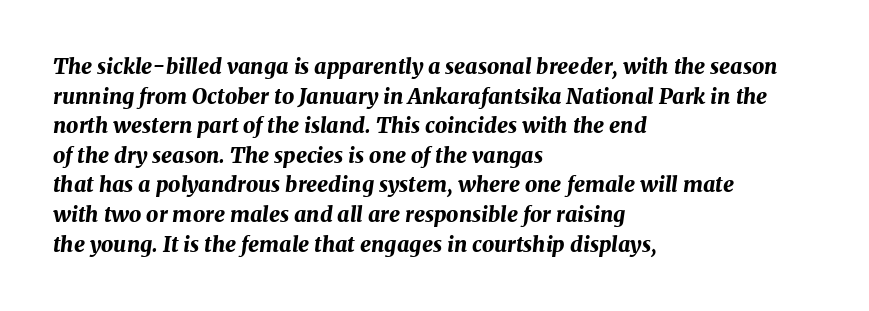
The image shows 21 px bold type, italic (leaning right); set left-aligned, normal line spacing (1.41x), normal letter spacing, not underlined.
